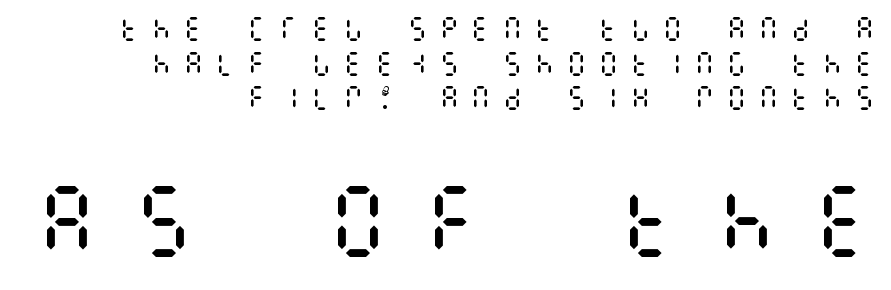
The letters stand straight up with perfectly vertical stems. Honestly, the letter spacing is so wide it's the main thing you notice. The composition opens small and finishes big. This sample is right-justified, so line beginnings fall wherever the words allow. Underlining? Definitely not there. Is the stroke heavy? The answer is a plain regular-or-lighter.
